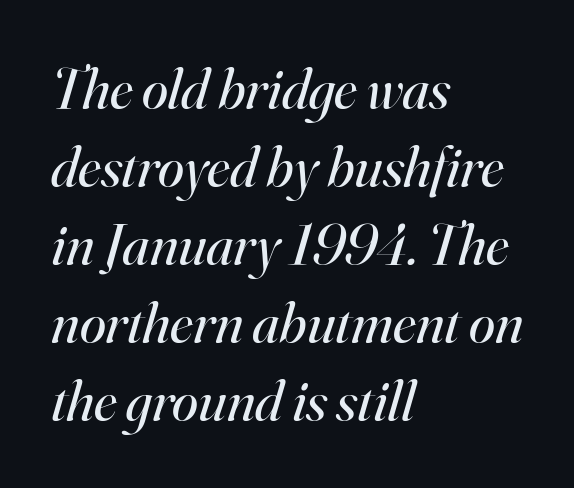
The image shows 59 px regular-weight serif type, italic (leaning right); set left-aligned, normal line spacing (1.32x), normal letter spacing, not underlined; high stroke contrast and a small x-height.
